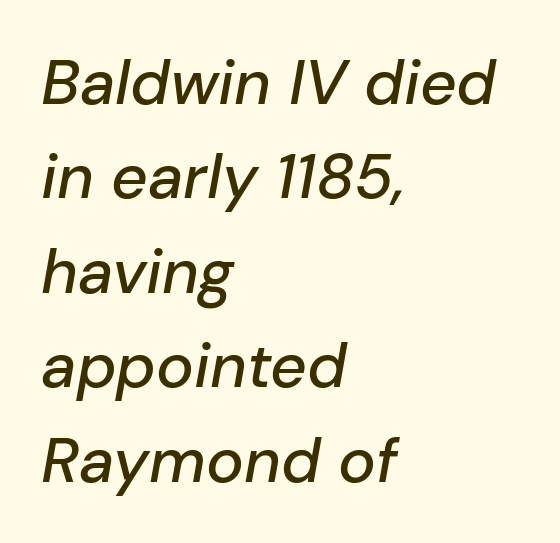
Descenders hang freely into open space. Each word holds together tightly as a unit, with standard inter-letter gaps. A student would call this left alignment; a typographer would say flush left, rag right. Quick note: interline space is typical.
